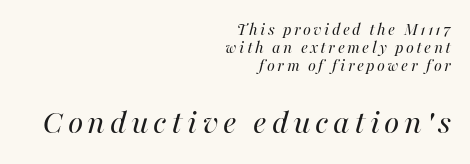
The image shows 35 px regular-weight type, italic (leaning right); set right-aligned, tight line spacing (1.01x), not underlined; the second (bottom) block is 1.94x larger; high stroke contrast and a medium x-height.
